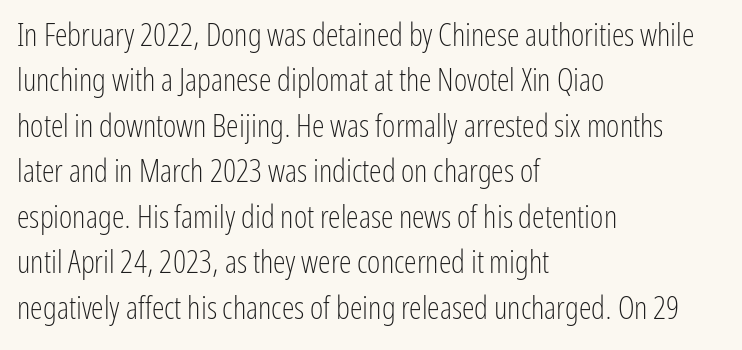
{"serif": "no", "italic": "no", "bold": "no", "weight": "light", "width": "condensed", "stroke_contrast": "low", "x_height": "medium", "monospaced": "no", "underline": "no", "align": "left", "line_spacing": "normal", "line_spacing_ratio": 1.42, "letter_spacing": "normal", "letter_spacing_em": 0.0, "glyph_px": 32}
